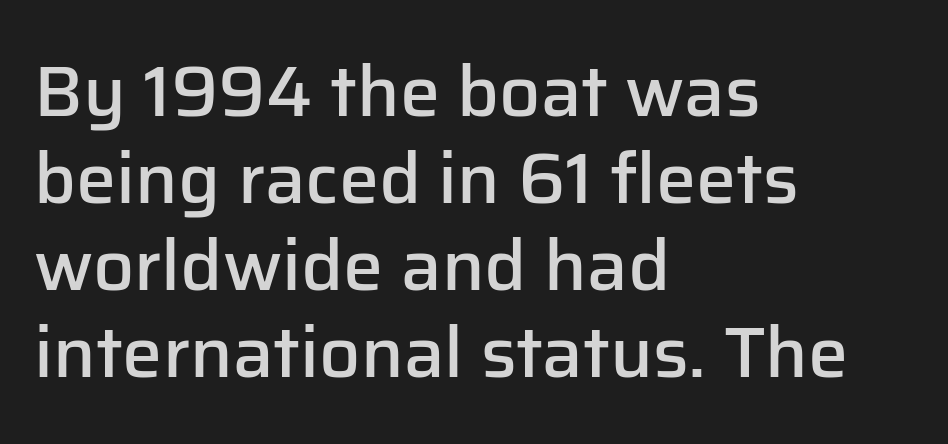
Q: Is the text bold? A: Semi-bold.
Q: Is the text italic (slanted)? A: No, it is upright.
Q: Is the typeface a serif or a sans-serif typeface? A: Sans-serif.
Q: Is the text underlined? A: No.
Q: How is the paragraph aligned? A: Left-aligned.
Q: Is the spacing between letters normal or unusually wide? A: Normal.
Q: Width (condensed, normal, or wide)? A: Normal.
Q: Stroke contrast? A: Low.
Q: x-height? A: Medium.
Q: Monospaced? A: No.
